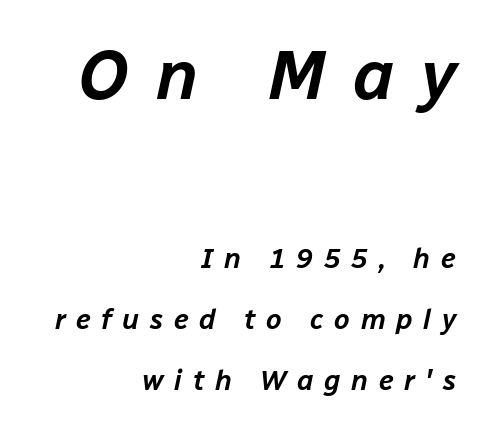
Q: Is the text italic (slanted)? A: Yes, it leans right by about 12 degrees.
Q: Is the text underlined? A: No.
Q: How is the paragraph aligned? A: Right-aligned.
Q: Is the spacing between letters normal or unusually wide? A: Unusually wide.
Q: Is the spacing between lines tight, normal or loose? A: Loose.
Q: Which block of text is set in a larger size, the first (top) or the second (bottom)? A: The first (top) one.
Q: Width (condensed, normal, or wide)? A: Normal.
Q: Stroke contrast? A: Low.
Q: x-height? A: Medium.
Q: Monospaced? A: No.
